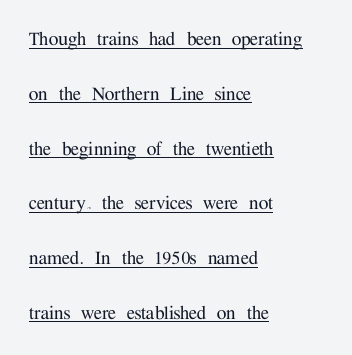
The image shows 22 px text type, upright; set left-aligned, loose line spacing (2.49x), normal letter spacing, underlined.
